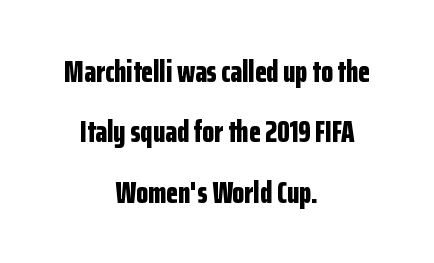
Q: Is the text bold? A: Yes.
Q: Is the text italic (slanted)? A: No, it is upright.
Q: Is the typeface a serif or a sans-serif typeface? A: Sans-serif.
Q: Is the text underlined? A: No.
Q: How is the paragraph aligned? A: Centered.
Q: Is the spacing between letters normal or unusually wide? A: Normal.
Q: Is the spacing between lines tight, normal or loose? A: Loose.
Q: Width (condensed, normal, or wide)? A: Condensed.
Q: Stroke contrast? A: Low.
Q: x-height? A: Medium.
Q: Monospaced? A: No.
